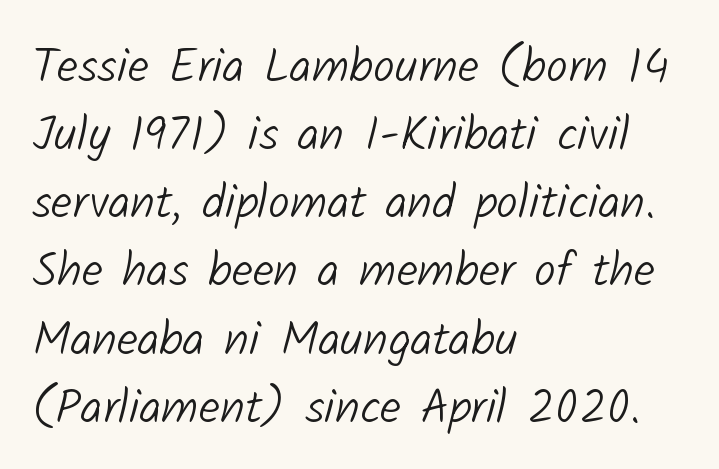
Line starts are locked; line ends wander. Standard letterfit; no display-style spreading of the glyphs. In terms of leading, this rendering sits right in the middle. Weight: in the light-to-regular range. Each letter keeps its own natural width here, so spacing adapts to shape.
